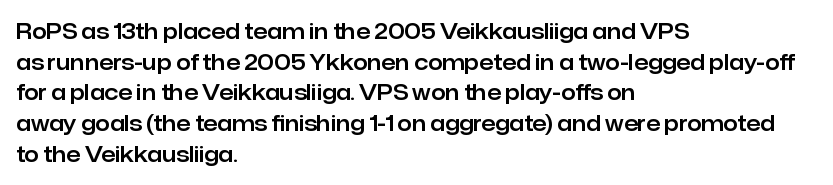
Style check: upright. Quick note: interline space is typical. This sample uses plain, unmodified letter spacing. In CSS terms this would be text-align: left.
